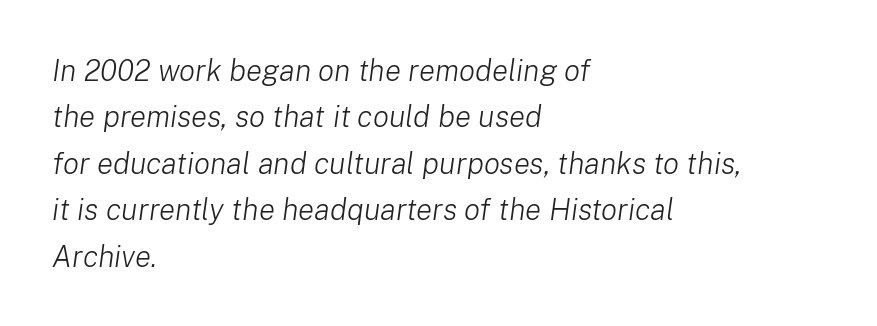
{"italic": "yes", "lean": "right", "slant_degrees": 8, "bold": "no", "weight": "light", "width": "normal", "stroke_contrast": "low", "x_height": "medium", "monospaced": "no", "underline": "no", "align": "left", "line_spacing": "normal", "line_spacing_ratio": 1.55, "letter_spacing": "normal", "letter_spacing_em": 0.0, "glyph_px": 30}
